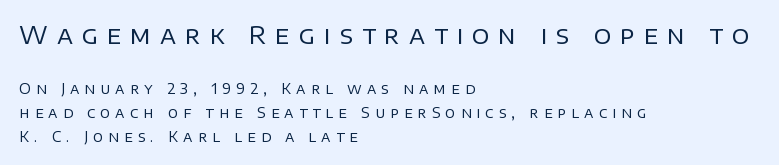
Q: Is the text bold? A: No.
Q: Is the text italic (slanted)? A: No, it is upright.
Q: Is the text underlined? A: No.
Q: How is the paragraph aligned? A: Left-aligned.
Q: Is the spacing between letters normal or unusually wide? A: Unusually wide.
Q: Is the spacing between lines tight, normal or loose? A: Normal.
Q: Which block of text is set in a larger size, the first (top) or the second (bottom)? A: The first (top) one.
